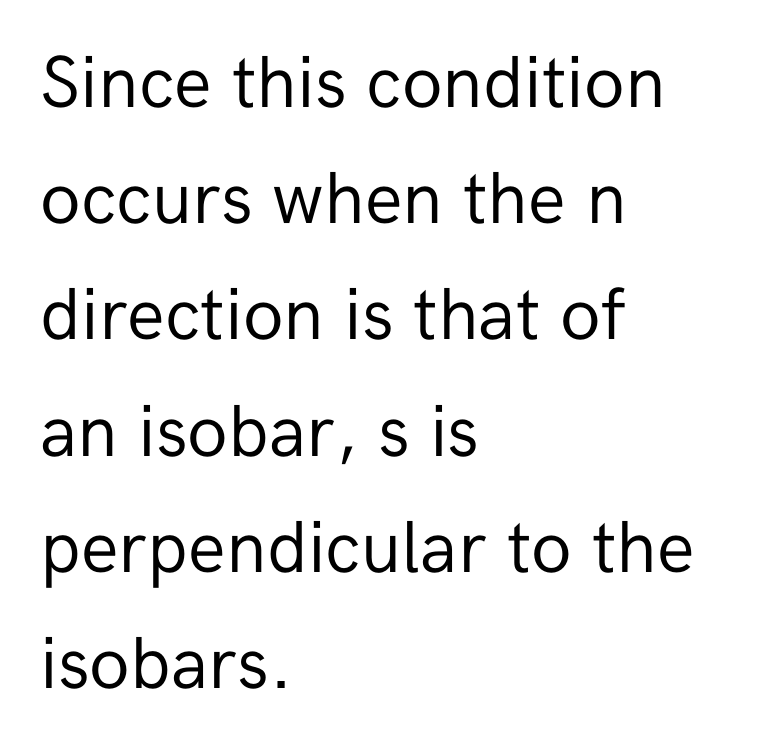
Is the stroke heavy? The answer is a plain regular-or-lighter. These lines are composed in type without serifs. The lines in this sample share a left origin and differ only in where they stop. Plain, unruled lines of type.
